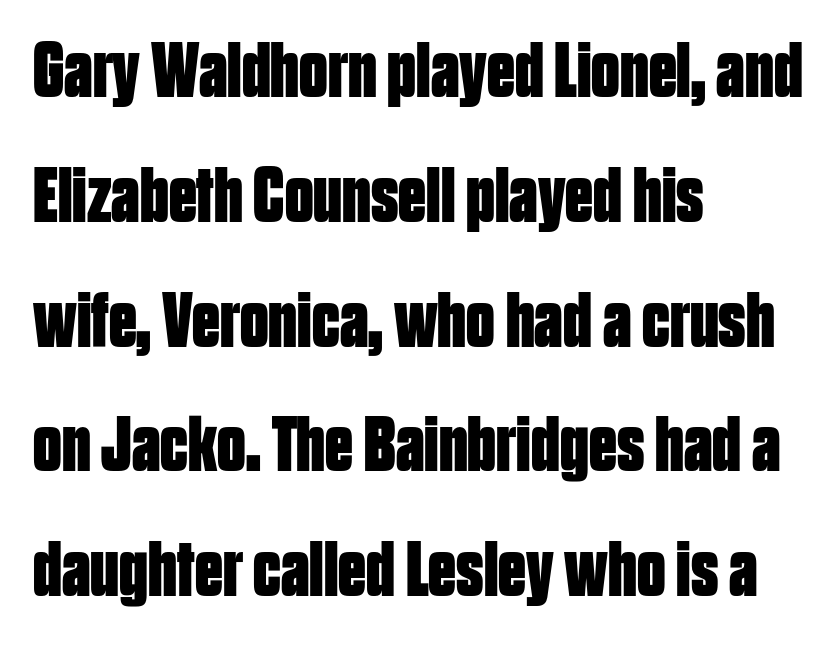
Q: Is the text bold? A: Yes.
Q: Is the text italic (slanted)? A: No, it is upright.
Q: Is the typeface a serif or a sans-serif typeface? A: Sans-serif.
Q: Is the text underlined? A: No.
Q: How is the paragraph aligned? A: Left-aligned.
Q: Is the spacing between letters normal or unusually wide? A: Normal.
Q: Is the spacing between lines tight, normal or loose? A: Normal.
Q: Width (condensed, normal, or wide)? A: Condensed.
Q: Stroke contrast? A: Low.
Q: x-height? A: Large.
Q: Monospaced? A: No.
